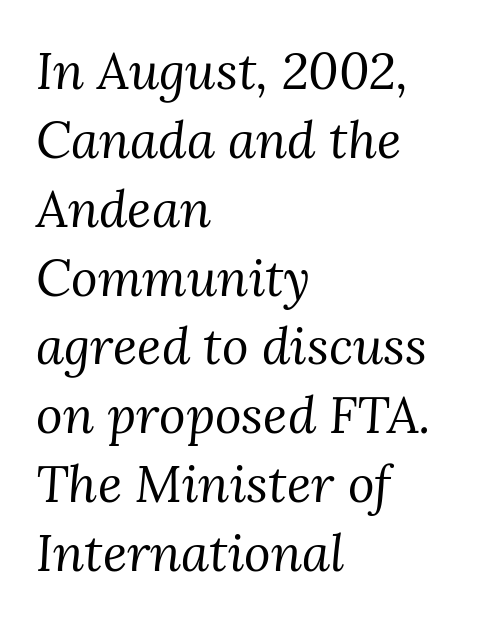
{"serif": "yes", "italic": "yes", "lean": "right", "slant_degrees": 3, "bold": "no", "weight": "regular", "width": "normal", "stroke_contrast": "medium", "x_height": "medium", "monospaced": "no", "underline": "no", "align": "left", "line_spacing": "normal", "line_spacing_ratio": 1.35, "letter_spacing": "normal", "letter_spacing_em": 0.0, "glyph_px": 51}
